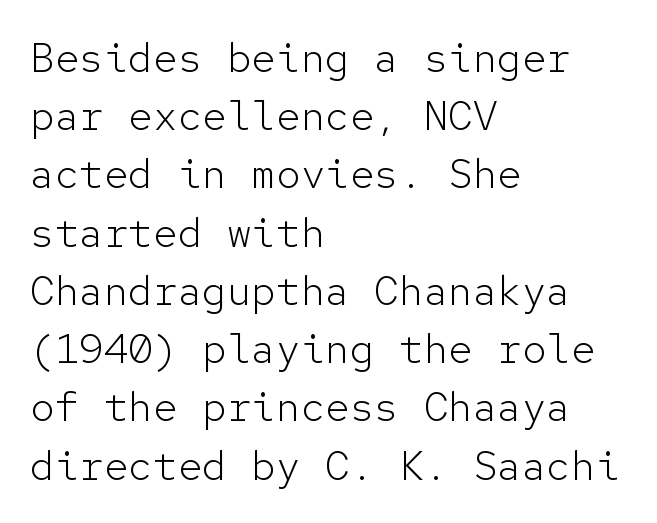
The image shows 41 px light sans-serif type, upright, monospaced; set left-aligned, normal line spacing (1.42x), normal letter spacing, not underlined; low stroke contrast and a medium x-height.
